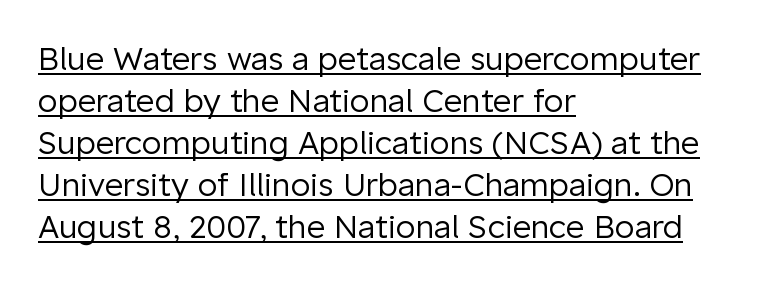
The image shows 32 px regular-weight sans-serif type, upright; set left-aligned, normal line spacing (1.31x), normal letter spacing, underlined; low stroke contrast and a medium x-height.
